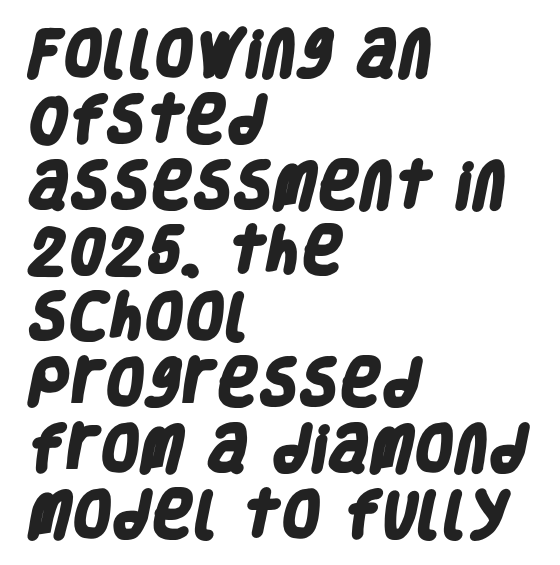
{"serif": "no", "bold": "yes", "weight": "heavy", "width": "condensed", "stroke_contrast": "low", "x_height": "large", "monospaced": "no", "underline": "no", "align": "left", "line_spacing": "normal", "line_spacing_ratio": 1.29, "letter_spacing": "normal", "letter_spacing_em": 0.0, "glyph_px": 51}
